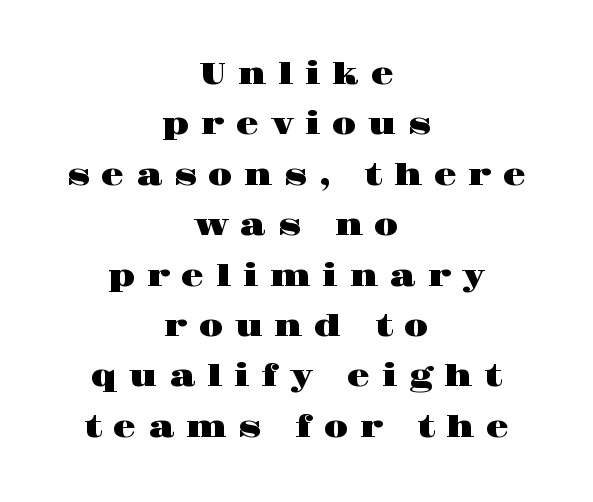
{"serif": "yes", "italic": "no", "width": "wide", "stroke_contrast": "high", "x_height": "large", "monospaced": "no", "underline": "no", "align": "center", "line_spacing": "normal", "line_spacing_ratio": 1.68, "letter_spacing": "wide", "letter_spacing_em": 0.38, "glyph_px": 30}
